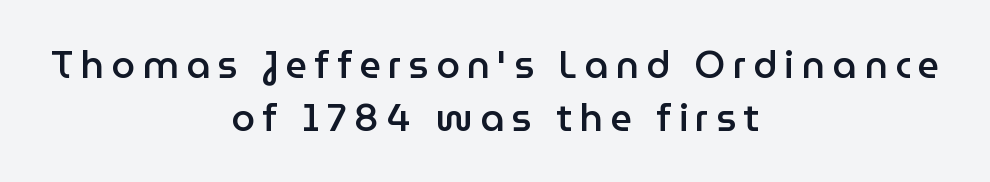
{"serif": "no", "italic": "no", "bold": "semi", "weight": "semibold", "width": "normal", "stroke_contrast": "low", "x_height": "medium", "monospaced": "no", "underline": "no", "align": "center", "line_spacing": "normal", "line_spacing_ratio": 1.39, "glyph_px": 38}
